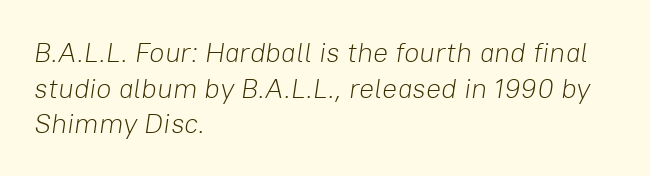
Q: Is the text bold? A: No.
Q: Is the text italic (slanted)? A: Yes, it leans right by about 8 degrees.
Q: Is the text underlined? A: No.
Q: How is the paragraph aligned? A: Left-aligned.
Q: Is the spacing between letters normal or unusually wide? A: Normal.
Q: Is the spacing between lines tight, normal or loose? A: Normal.
Q: Width (condensed, normal, or wide)? A: Normal.
Q: Stroke contrast? A: Low.
Q: x-height? A: Medium.
Q: Monospaced? A: No.
